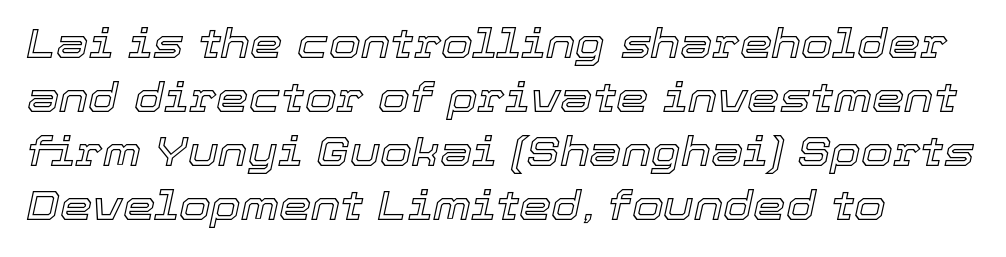
Q: Is the text italic (slanted)? A: Yes, it leans right by about 12 degrees.
Q: Is the text underlined? A: No.
Q: Is the spacing between letters normal or unusually wide? A: Normal.
Q: Is the spacing between lines tight, normal or loose? A: Normal.
Q: Width (condensed, normal, or wide)? A: Normal.
Q: x-height? A: Medium.
Q: Monospaced? A: No.
